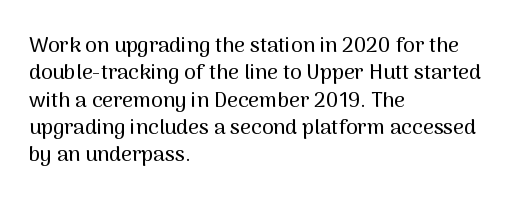
You could call the tracking neutral — neither tight nor loose. Honestly, there is no underline to notice here at all. This is roman type, the default non-slanted kind. Compared with a centered layout, this one pins lines to the left instead. Interline gaps are of average width in this sample.
